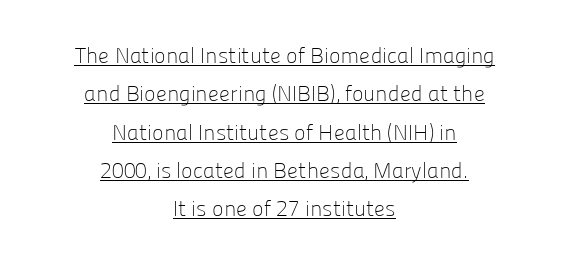
The image shows 22 px text type, upright; set centered, line spacing 1.74x, normal letter spacing, underlined.
